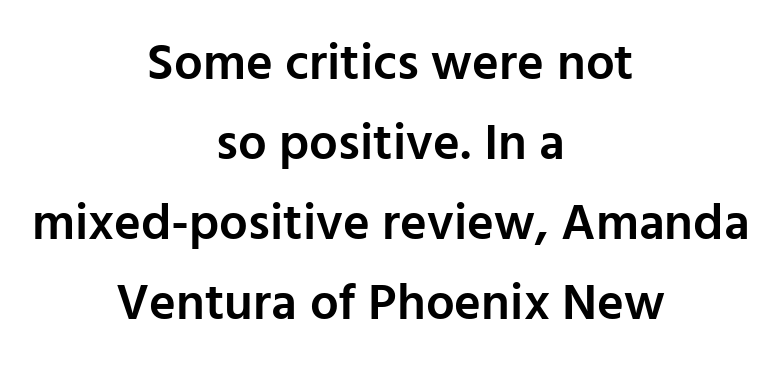
Q: Is the text bold? A: Semi-bold.
Q: Is the text italic (slanted)? A: No, it is upright.
Q: Is the typeface a serif or a sans-serif typeface? A: Sans-serif.
Q: Is the text underlined? A: No.
Q: How is the paragraph aligned? A: Centered.
Q: Is the spacing between letters normal or unusually wide? A: Normal.
Q: Is the spacing between lines tight, normal or loose? A: Normal.
Q: Width (condensed, normal, or wide)? A: Normal.
Q: Stroke contrast? A: Low.
Q: x-height? A: Medium.
Q: Monospaced? A: No.
